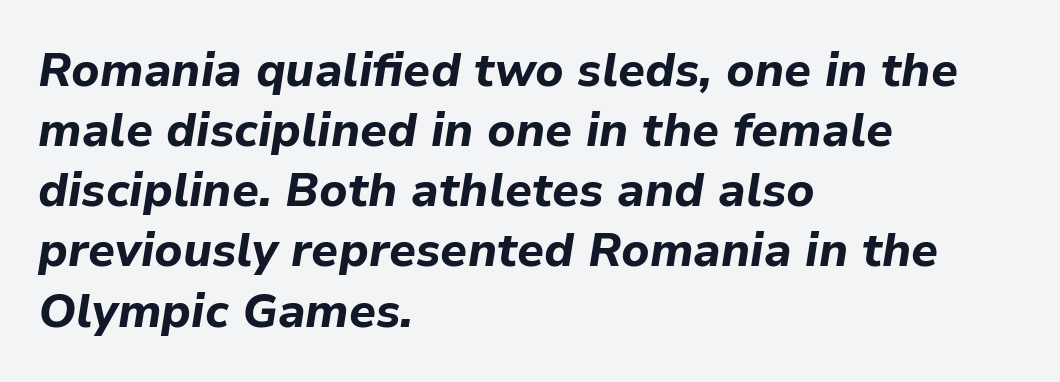
The image shows 47 px bold type, italic (leaning right); set left-aligned, normal line spacing (1.28x), normal letter spacing, not underlined; low stroke contrast and a medium x-height.
